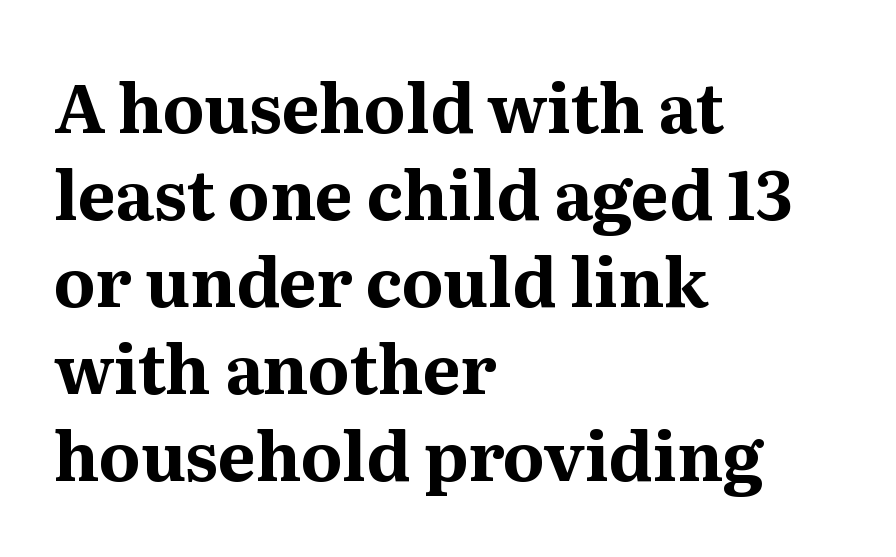
Q: Is the text bold? A: Yes.
Q: Is the text italic (slanted)? A: No, it is upright.
Q: Is the typeface a serif or a sans-serif typeface? A: Serif.
Q: Is the text underlined? A: No.
Q: How is the paragraph aligned? A: Left-aligned.
Q: Is the spacing between letters normal or unusually wide? A: Normal.
Q: Is the spacing between lines tight, normal or loose? A: Normal.
Q: Width (condensed, normal, or wide)? A: Normal.
Q: Stroke contrast? A: Medium.
Q: x-height? A: Medium.
Q: Monospaced? A: No.
